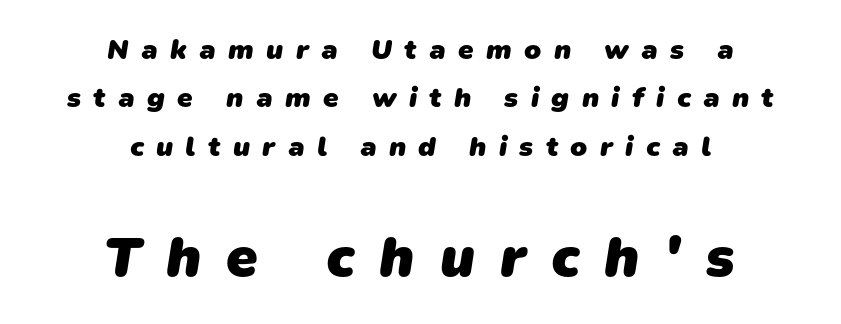
Visually, the bottom section dominates because its glyphs are scaled up. Compared with an ordinary text face, these strokes are far heavier — a full bold. Honestly, the letter spacing is so wide it's the main thing you notice. Alignment: centered.
